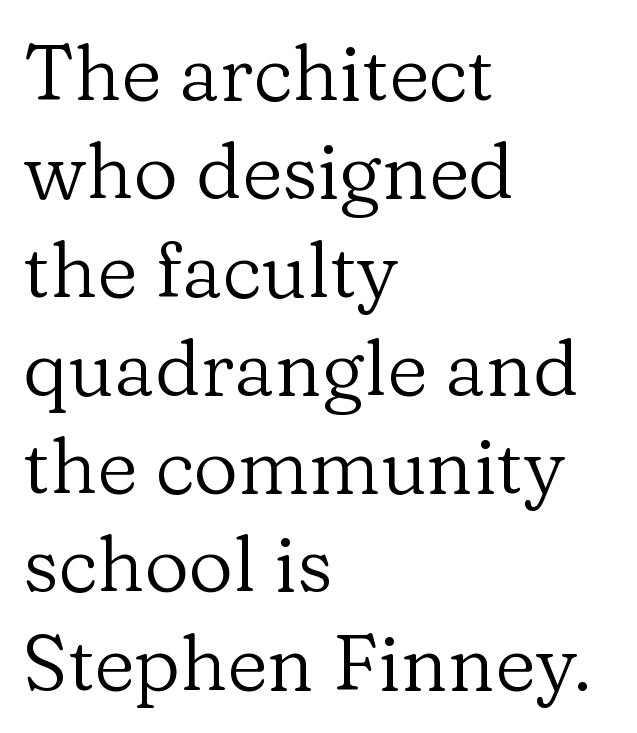
{"serif": "yes", "italic": "no", "bold": "no", "weight": "regular", "width": "normal", "stroke_contrast": "low", "x_height": "medium", "monospaced": "no", "underline": "no", "align": "left", "line_spacing": "normal", "line_spacing_ratio": 1.26, "letter_spacing": "normal", "letter_spacing_em": 0.0, "glyph_px": 78}
